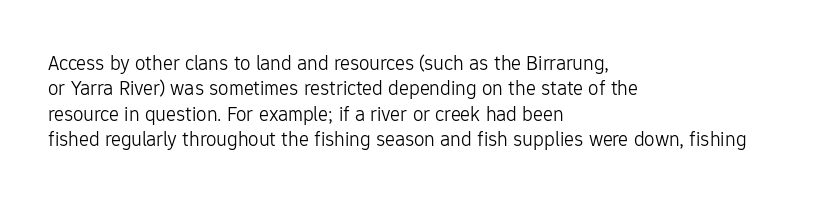
The image shows 21 px text type, upright; set left-aligned, line spacing 1.21x, normal letter spacing, not underlined.
